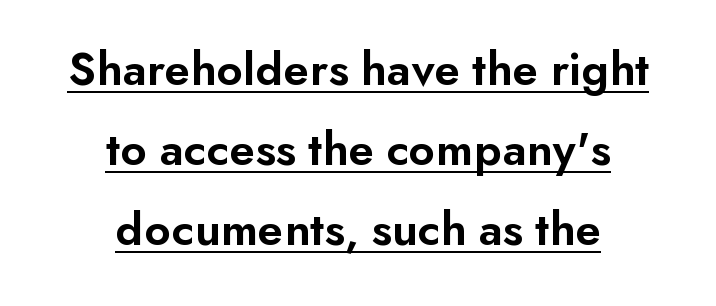
Q: Is the text bold? A: Semi-bold.
Q: Is the text italic (slanted)? A: No, it is upright.
Q: Is the typeface a serif or a sans-serif typeface? A: Sans-serif.
Q: Is the text underlined? A: Yes.
Q: How is the paragraph aligned? A: Centered.
Q: Is the spacing between letters normal or unusually wide? A: Normal.
Q: Is the spacing between lines tight, normal or loose? A: Normal.
Q: Width (condensed, normal, or wide)? A: Normal.
Q: Stroke contrast? A: Low.
Q: x-height? A: Small.
Q: Monospaced? A: No.
